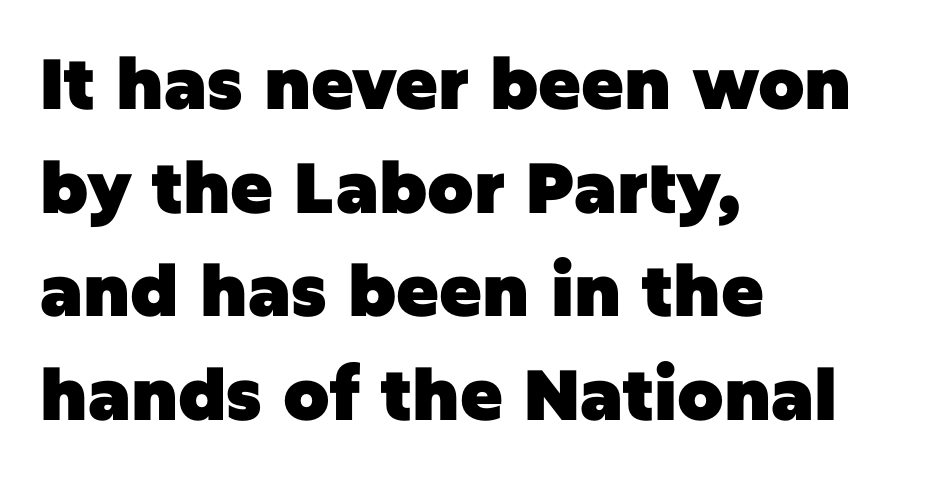
Is the block centered? No — it sits flush against the left margin. This sample uses plain, unmodified letter spacing. The lines sit at an ordinary, default distance from one another. Do the letters lean? They stand straight. The letters are bold, with thick, heavy strokes.
